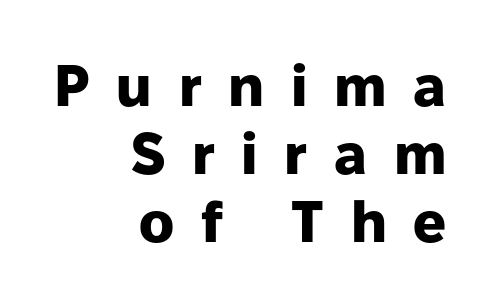
Q: Is the text bold? A: Yes.
Q: Is the text italic (slanted)? A: No, it is upright.
Q: Is the typeface a serif or a sans-serif typeface? A: Sans-serif.
Q: Is the text underlined? A: No.
Q: How is the paragraph aligned? A: Right-aligned.
Q: Is the spacing between letters normal or unusually wide? A: Unusually wide.
Q: Width (condensed, normal, or wide)? A: Normal.
Q: Stroke contrast? A: Low.
Q: x-height? A: Medium.
Q: Monospaced? A: No.
